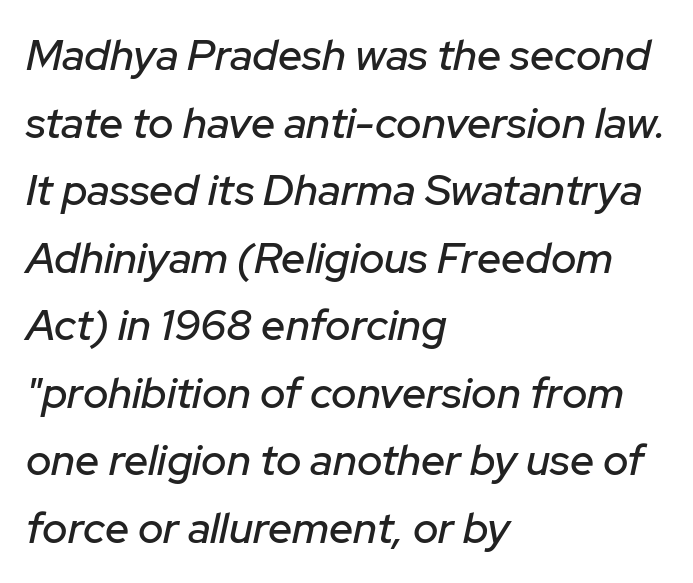
{"italic": "yes", "lean": "right", "slant_degrees": 12, "width": "normal", "stroke_contrast": "low", "x_height": "medium", "monospaced": "no", "underline": "no", "align": "left", "line_spacing": "normal", "line_spacing_ratio": 1.57, "letter_spacing": "normal", "letter_spacing_em": 0.0, "glyph_px": 43}
